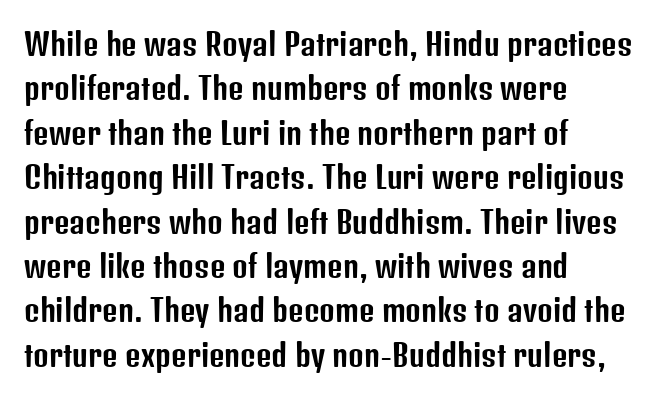
{"serif": "no", "italic": "no", "width": "condensed", "stroke_contrast": "low", "x_height": "medium", "monospaced": "no", "underline": "no", "align": "left", "line_spacing": "normal", "line_spacing_ratio": 1.48, "letter_spacing": "normal", "letter_spacing_em": 0.0, "glyph_px": 30}
